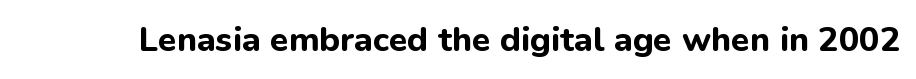
Q: Is the text bold? A: Yes.
Q: Is the text italic (slanted)? A: No, it is upright.
Q: Is the typeface a serif or a sans-serif typeface? A: Sans-serif.
Q: Is the text underlined? A: No.
Q: Is the spacing between letters normal or unusually wide? A: Normal.
Q: Width (condensed, normal, or wide)? A: Normal.
Q: Stroke contrast? A: Low.
Q: x-height? A: Medium.
Q: Monospaced? A: No.
